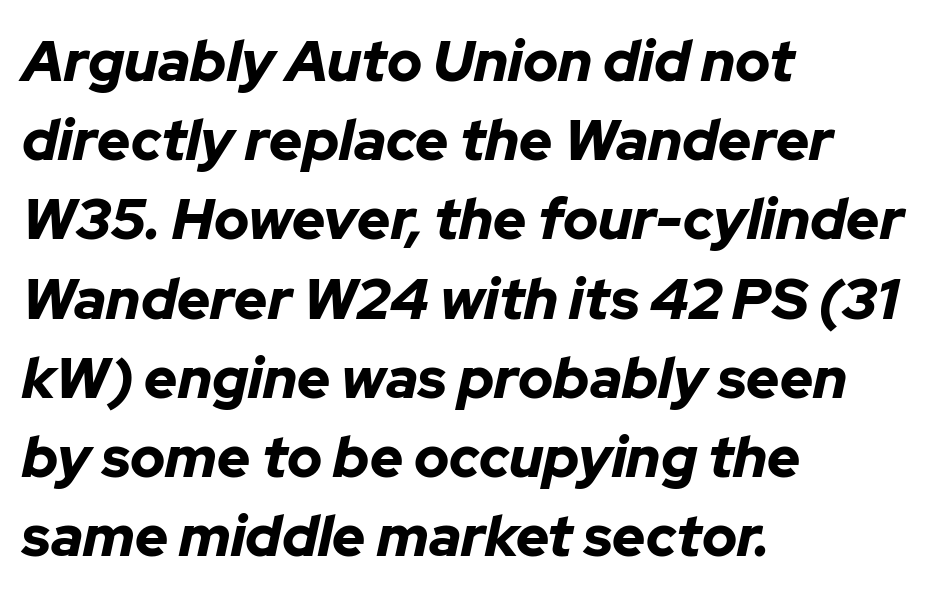
The passage shown is not underscored anywhere. Varying glyph widths throughout — classic text-font behaviour. Quick note: interline space is typical. The glyphs have the mass of a bold cut.
